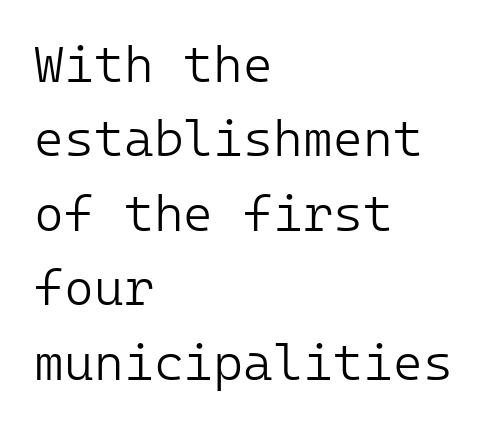
Q: Is the text bold? A: No.
Q: Is the text italic (slanted)? A: No, it is upright.
Q: Is the typeface a serif or a sans-serif typeface? A: Sans-serif.
Q: Is the text underlined? A: No.
Q: How is the paragraph aligned? A: Left-aligned.
Q: Is the spacing between letters normal or unusually wide? A: Normal.
Q: Is the spacing between lines tight, normal or loose? A: Normal.
Q: Width (condensed, normal, or wide)? A: Normal.
Q: Stroke contrast? A: Low.
Q: x-height? A: Medium.
